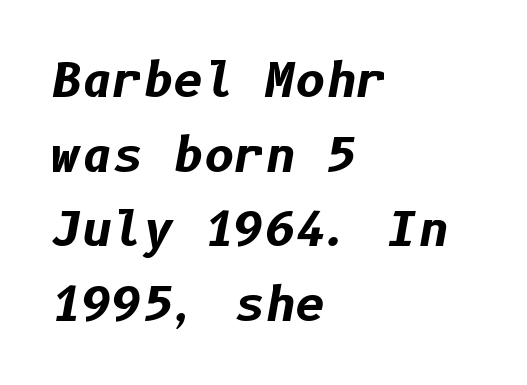
Q: Is the text bold? A: Yes.
Q: Is the text italic (slanted)? A: Yes, it leans right by about 10 degrees.
Q: Is the text underlined? A: No.
Q: How is the paragraph aligned? A: Left-aligned.
Q: Is the spacing between letters normal or unusually wide? A: Normal.
Q: Is the spacing between lines tight, normal or loose? A: Normal.
Q: Width (condensed, normal, or wide)? A: Normal.
Q: Stroke contrast? A: Low.
Q: x-height? A: Medium.
